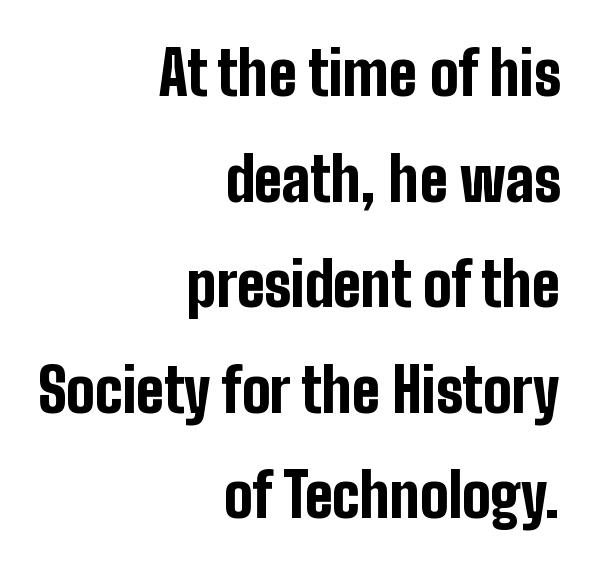
{"serif": "no", "italic": "no", "bold": "yes", "weight": "bold", "width": "condensed", "stroke_contrast": "low", "x_height": "medium", "monospaced": "no", "underline": "no", "align": "right", "line_spacing_ratio": 1.76, "letter_spacing": "normal", "letter_spacing_em": 0.0, "glyph_px": 60}
